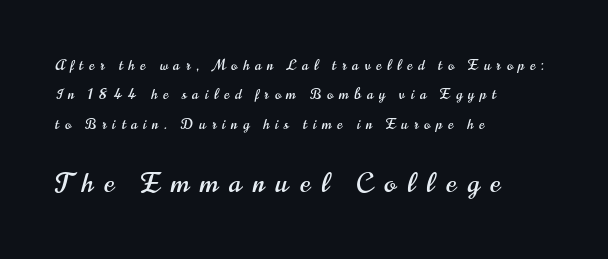
You could only call the tracking loose — the letters float apart. Anything drawn beneath the words? Only blank space. One-word summary of the alignment: left. Airy leading.
